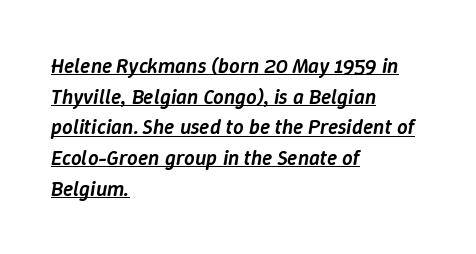
Q: Is the text bold? A: Semi-bold.
Q: Is the text italic (slanted)? A: Yes, it leans right by about 9 degrees.
Q: Is the text underlined? A: Yes.
Q: How is the paragraph aligned? A: Left-aligned.
Q: Is the spacing between letters normal or unusually wide? A: Normal.
Q: Is the spacing between lines tight, normal or loose? A: Normal.
